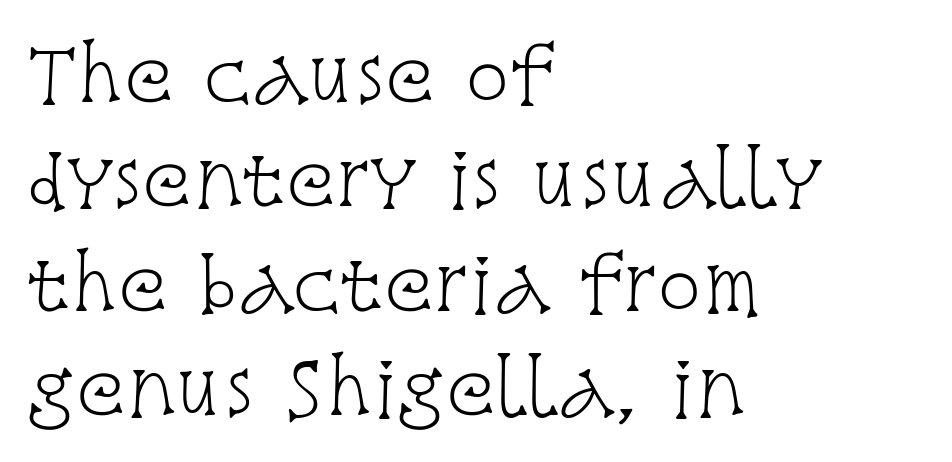
The image shows 73 px light, condensed serif type, upright; set left-aligned, normal line spacing (1.43x), normal letter spacing, not underlined; low stroke contrast and a large x-height.
